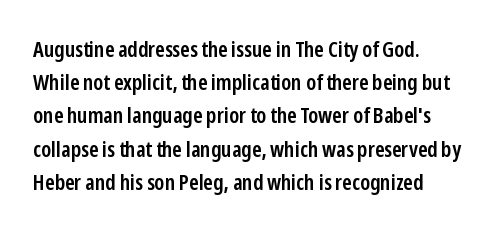
The words here are not underlined. Each new line begins a customary step beneath the previous one. These lines were composed using upright roman letters. In CSS terms this would be text-align: left. Compared with typical body copy, the letter spacing here is the same. This is the in-between weight designers call semibold or demi.
